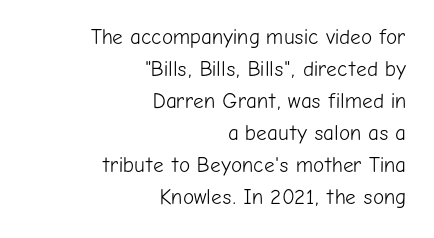
Q: Is the text bold? A: No.
Q: Is the text italic (slanted)? A: No, it is upright.
Q: Is the text underlined? A: No.
Q: How is the paragraph aligned? A: Right-aligned.
Q: Is the spacing between letters normal or unusually wide? A: Normal.
Q: Is the spacing between lines tight, normal or loose? A: Normal.
